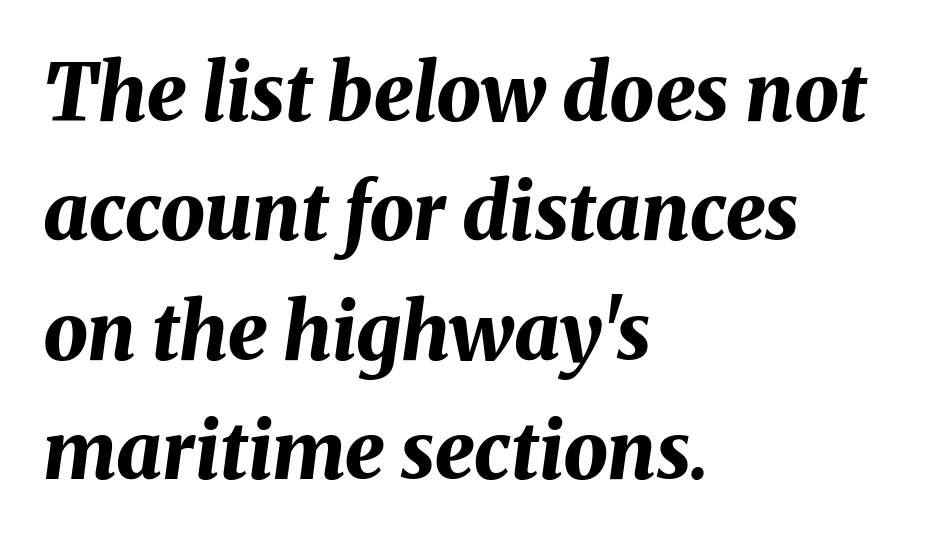
Q: Is the text bold? A: Yes.
Q: Is the text italic (slanted)? A: Yes, it leans right by about 8 degrees.
Q: Is the text underlined? A: No.
Q: How is the paragraph aligned? A: Left-aligned.
Q: Is the spacing between letters normal or unusually wide? A: Normal.
Q: Is the spacing between lines tight, normal or loose? A: Normal.
Q: Width (condensed, normal, or wide)? A: Normal.
Q: Stroke contrast? A: Medium.
Q: x-height? A: Medium.
Q: Monospaced? A: No.
